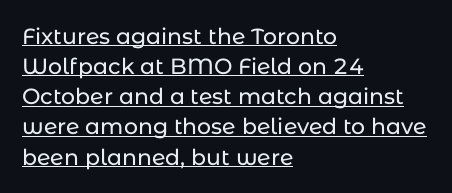
{"italic": "no", "underline": "yes", "align": "left", "line_spacing": "normal", "line_spacing_ratio": 1.37, "letter_spacing": "normal", "letter_spacing_em": 0.0, "glyph_px": 22}
